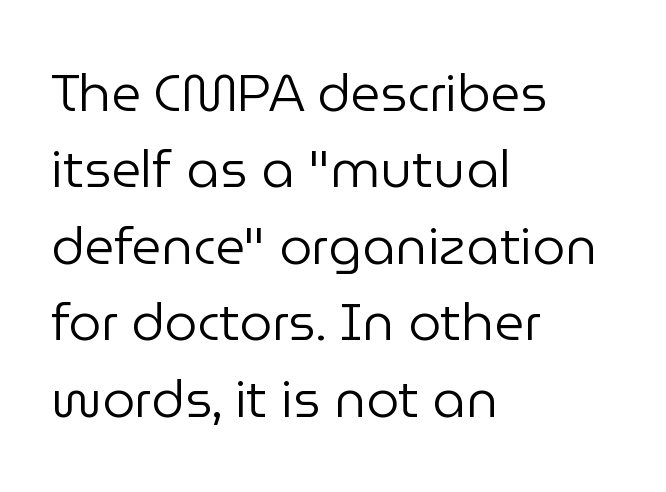
{"serif": "no", "italic": "no", "bold": "no", "weight": "regular", "width": "normal", "stroke_contrast": "low", "x_height": "medium", "monospaced": "no", "underline": "no", "align": "left", "line_spacing": "normal", "line_spacing_ratio": 1.47, "letter_spacing": "normal", "letter_spacing_em": 0.0, "glyph_px": 52}
